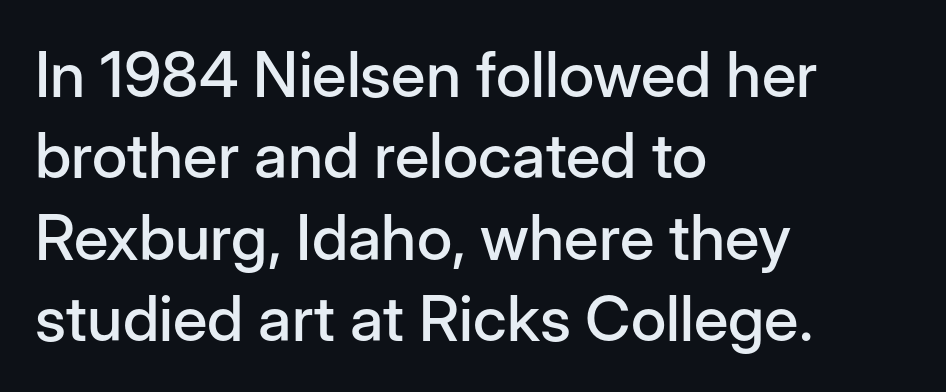
Q: Is the text italic (slanted)? A: No, it is upright.
Q: Is the typeface a serif or a sans-serif typeface? A: Sans-serif.
Q: Is the text underlined? A: No.
Q: How is the paragraph aligned? A: Left-aligned.
Q: Is the spacing between letters normal or unusually wide? A: Normal.
Q: Is the spacing between lines tight, normal or loose? A: Normal.
Q: Width (condensed, normal, or wide)? A: Normal.
Q: Stroke contrast? A: Low.
Q: x-height? A: Medium.
Q: Monospaced? A: No.
